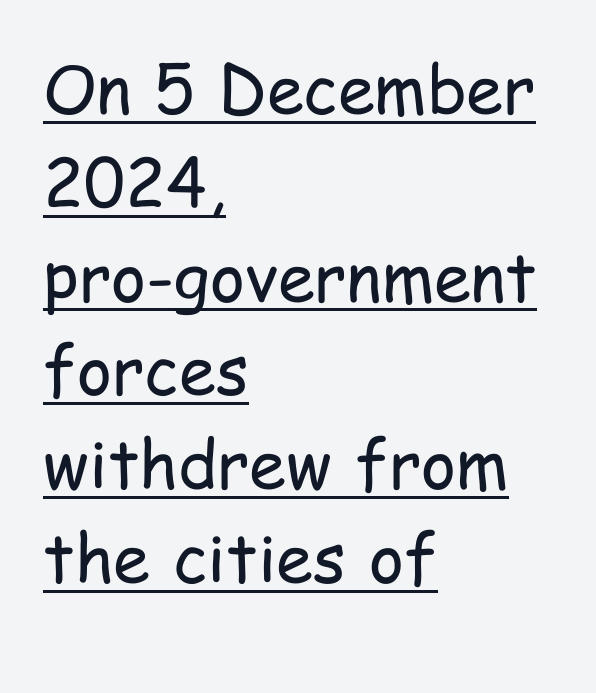
Q: Is the text bold? A: No.
Q: Is the text italic (slanted)? A: No, it is upright.
Q: Is the typeface a serif or a sans-serif typeface? A: Sans-serif.
Q: Is the text underlined? A: Yes.
Q: How is the paragraph aligned? A: Left-aligned.
Q: Is the spacing between letters normal or unusually wide? A: Normal.
Q: Is the spacing between lines tight, normal or loose? A: Normal.
Q: Width (condensed, normal, or wide)? A: Condensed.
Q: Stroke contrast? A: Low.
Q: x-height? A: Medium.
Q: Monospaced? A: No.
